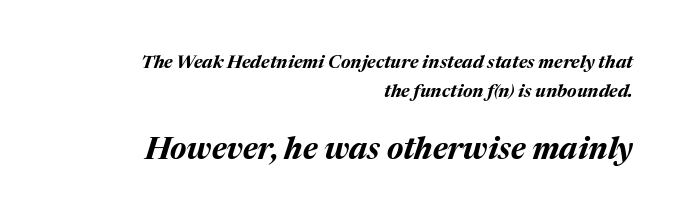
Q: Is the text bold? A: Yes.
Q: Is the text italic (slanted)? A: Yes, it leans right by about 17 degrees.
Q: Is the text underlined? A: No.
Q: How is the paragraph aligned? A: Right-aligned.
Q: Is the spacing between letters normal or unusually wide? A: Normal.
Q: Is the spacing between lines tight, normal or loose? A: Normal.
Q: Which block of text is set in a larger size, the first (top) or the second (bottom)? A: The second (bottom) one.
Q: Width (condensed, normal, or wide)? A: Normal.
Q: Stroke contrast? A: Medium.
Q: x-height? A: Medium.
Q: Monospaced? A: No.
